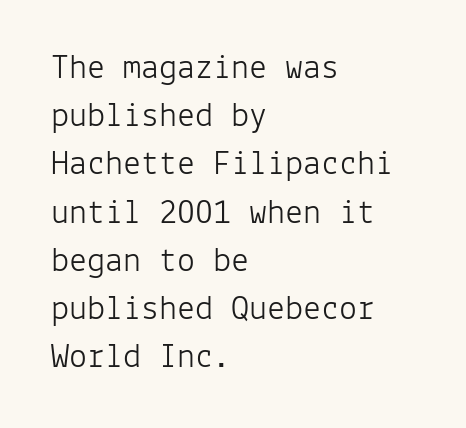
The image shows 36 px light sans-serif type, upright, monospaced; set left-aligned, normal line spacing (1.34x), normal letter spacing, not underlined; low stroke contrast and a medium x-height.
